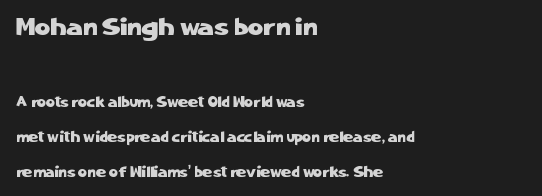
The image shows 24 px text type, upright; set left-aligned, loose line spacing (2.49x), normal letter spacing, not underlined; the first (top) block is 1.71x larger.
